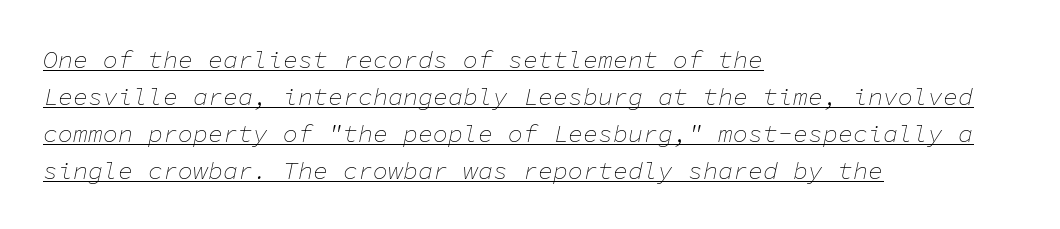
Q: Is the text bold? A: No.
Q: Is the text italic (slanted)? A: Yes, it leans right by about 11 degrees.
Q: Is the text underlined? A: Yes.
Q: How is the paragraph aligned? A: Left-aligned.
Q: Is the spacing between letters normal or unusually wide? A: Normal.
Q: Is the spacing between lines tight, normal or loose? A: Normal.
